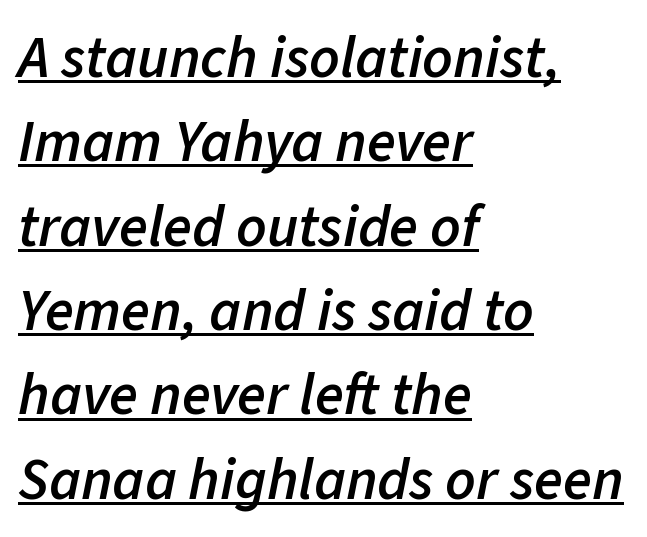
Q: Is the text bold? A: Semi-bold.
Q: Is the text italic (slanted)? A: Yes, it leans right by about 11 degrees.
Q: Is the text underlined? A: Yes.
Q: How is the paragraph aligned? A: Left-aligned.
Q: Is the spacing between letters normal or unusually wide? A: Normal.
Q: Is the spacing between lines tight, normal or loose? A: Normal.
Q: Width (condensed, normal, or wide)? A: Normal.
Q: Stroke contrast? A: Low.
Q: x-height? A: Medium.
Q: Monospaced? A: No.
